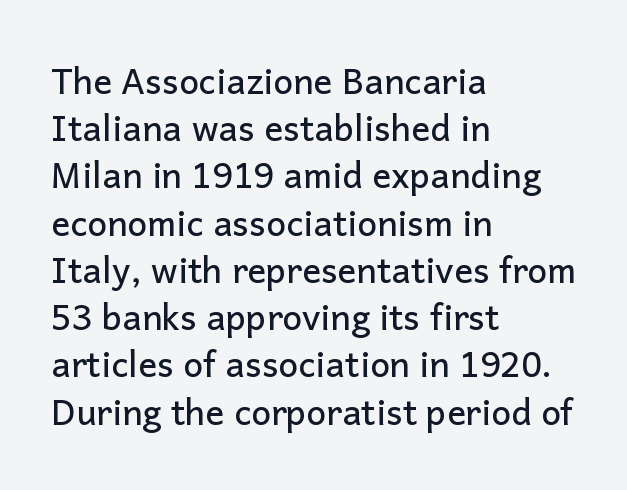
Q: Is the text italic (slanted)? A: No, it is upright.
Q: Is the typeface a serif or a sans-serif typeface? A: Sans-serif.
Q: Is the text underlined? A: No.
Q: How is the paragraph aligned? A: Left-aligned.
Q: Is the spacing between letters normal or unusually wide? A: Normal.
Q: Is the spacing between lines tight, normal or loose? A: Normal.
Q: Width (condensed, normal, or wide)? A: Normal.
Q: Stroke contrast? A: Low.
Q: x-height? A: Medium.
Q: Monospaced? A: No.
